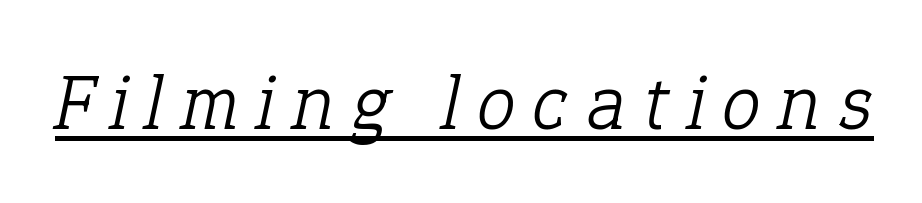
Q: Is the text bold? A: No.
Q: Is the text italic (slanted)? A: Yes, it leans right by about 12 degrees.
Q: Is the typeface a serif or a sans-serif typeface? A: Serif.
Q: Is the text underlined? A: Yes.
Q: Is the spacing between letters normal or unusually wide? A: Unusually wide.
Q: Width (condensed, normal, or wide)? A: Normal.
Q: Stroke contrast? A: Low.
Q: x-height? A: Medium.
Q: Monospaced? A: No.
